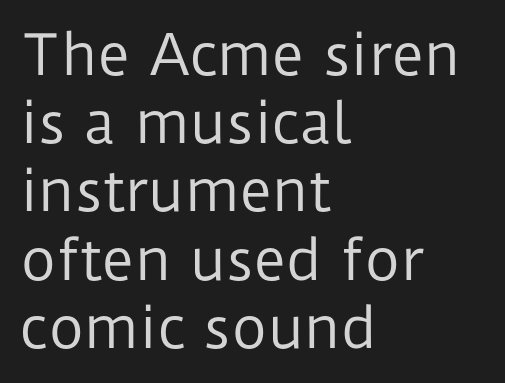
{"serif": "no", "italic": "no", "bold": "no", "weight": "regular", "width": "normal", "stroke_contrast": "low", "x_height": "medium", "monospaced": "no", "underline": "no", "align": "left", "line_spacing_ratio": 1.24, "letter_spacing": "normal", "letter_spacing_em": 0.0, "glyph_px": 55}
